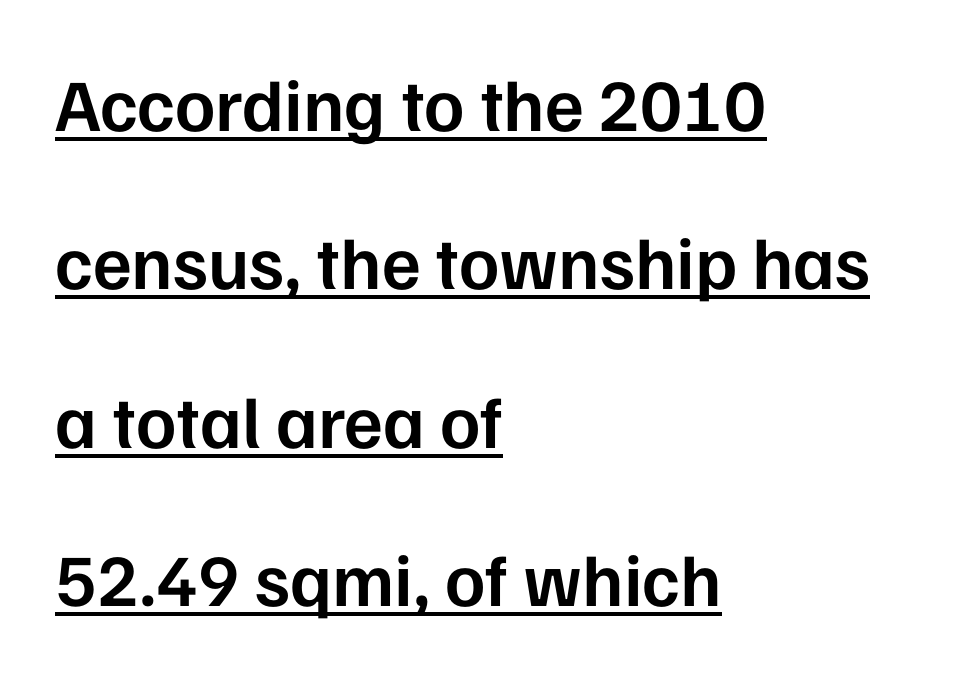
Q: Is the text bold? A: Semi-bold.
Q: Is the text italic (slanted)? A: No, it is upright.
Q: Is the typeface a serif or a sans-serif typeface? A: Sans-serif.
Q: Is the text underlined? A: Yes.
Q: How is the paragraph aligned? A: Left-aligned.
Q: Is the spacing between letters normal or unusually wide? A: Normal.
Q: Is the spacing between lines tight, normal or loose? A: Loose.
Q: Width (condensed, normal, or wide)? A: Normal.
Q: Stroke contrast? A: Low.
Q: x-height? A: Medium.
Q: Monospaced? A: No.
